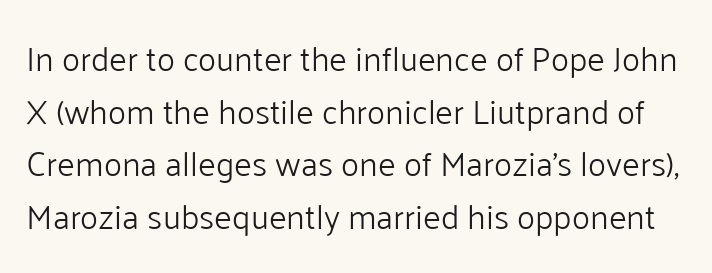
{"serif": "no", "italic": "no", "bold": "no", "weight": "light", "width": "normal", "stroke_contrast": "low", "x_height": "medium", "monospaced": "no", "underline": "no", "line_spacing": "normal", "line_spacing_ratio": 1.55, "letter_spacing": "normal", "letter_spacing_em": 0.0, "glyph_px": 34}
